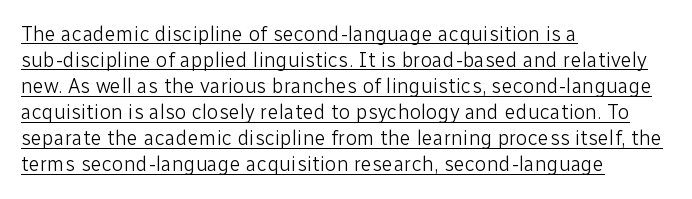
{"italic": "no", "bold": "no", "underline": "yes", "align": "left", "line_spacing_ratio": 1.24, "letter_spacing": "normal", "letter_spacing_em": 0.0, "glyph_px": 21}
